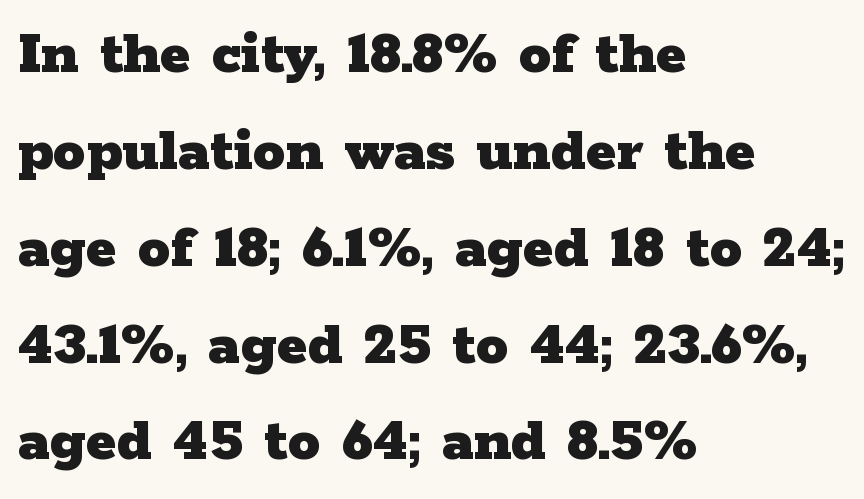
Q: Is the text bold? A: Yes.
Q: Is the text italic (slanted)? A: No, it is upright.
Q: Is the typeface a serif or a sans-serif typeface? A: Serif.
Q: Is the text underlined? A: No.
Q: How is the paragraph aligned? A: Left-aligned.
Q: Is the spacing between letters normal or unusually wide? A: Normal.
Q: Is the spacing between lines tight, normal or loose? A: Normal.
Q: Width (condensed, normal, or wide)? A: Wide.
Q: Stroke contrast? A: Low.
Q: x-height? A: Medium.
Q: Monospaced? A: No.
